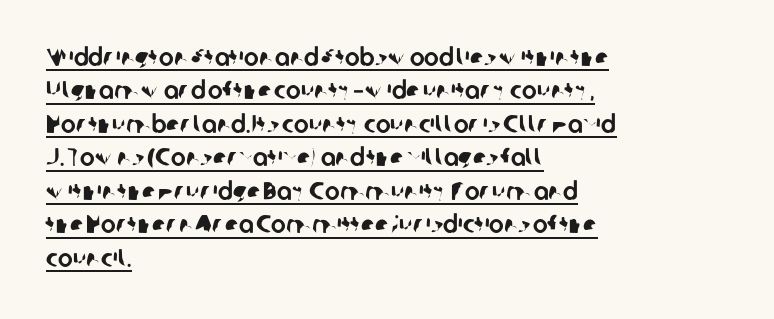
How are the letters spaced? Ordinarily, with no added tracking. This sample carries an underscore along the baseline area. How would I describe the line gaps? Plain and ordinary. Left-aligned paragraph, ragged on the right.
